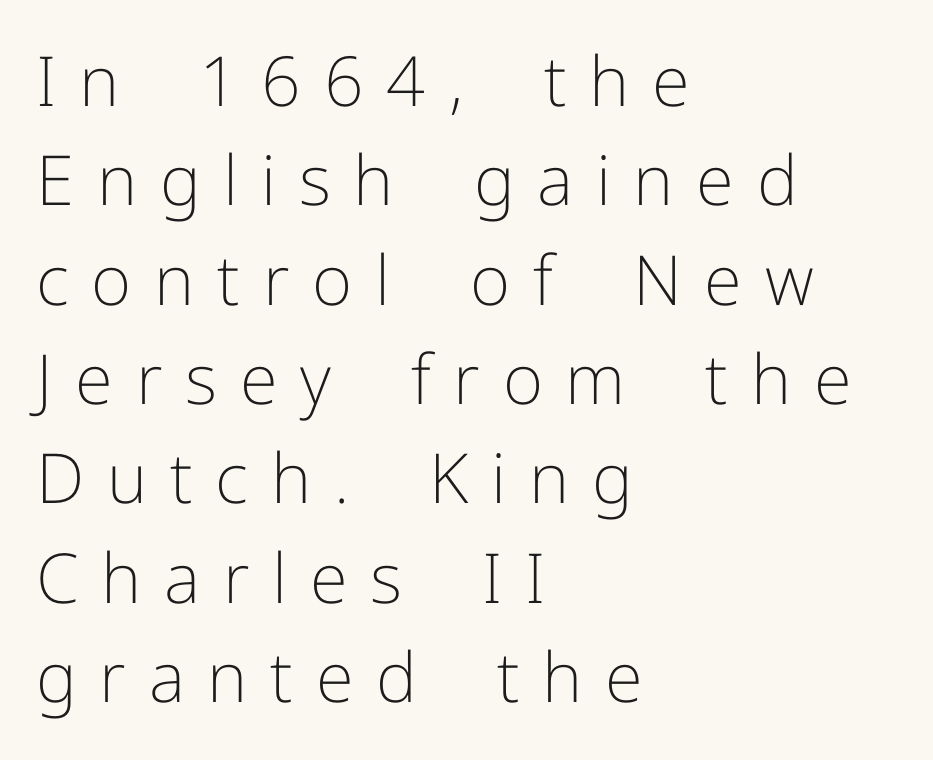
Posture: vertical. A typesetter would label this face a sans. The tracking reads as deliberately expanded to a designer's eye. The letters advance in unequal steps, a hallmark of proportional type. Compared with a centered layout, this one pins lines to the left instead. A typesetter would call this leading conventional body-copy spacing.
